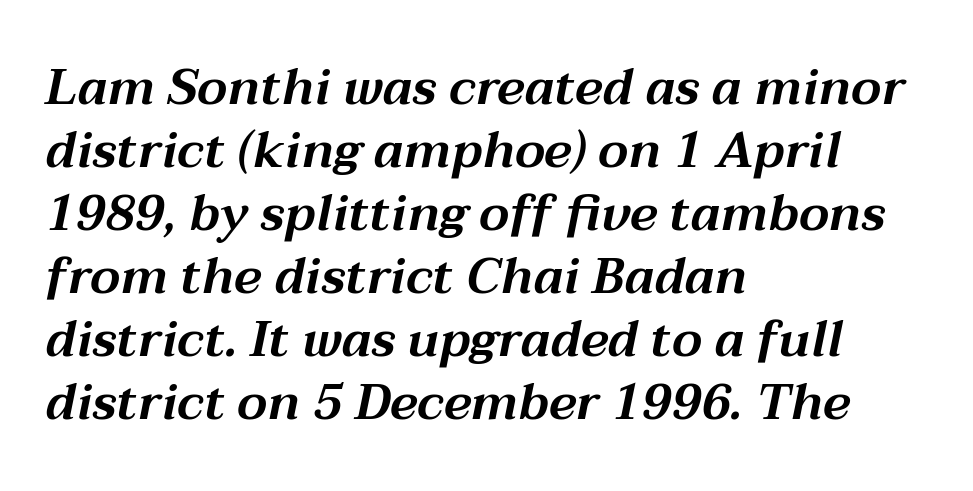
Regarding leading, the lines here are spaced in the standard way. Is the block centered? No — it sits flush against the left margin. Each word holds together tightly as a unit, with standard inter-letter gaps. Varying glyph widths throughout — classic text-font behaviour.
